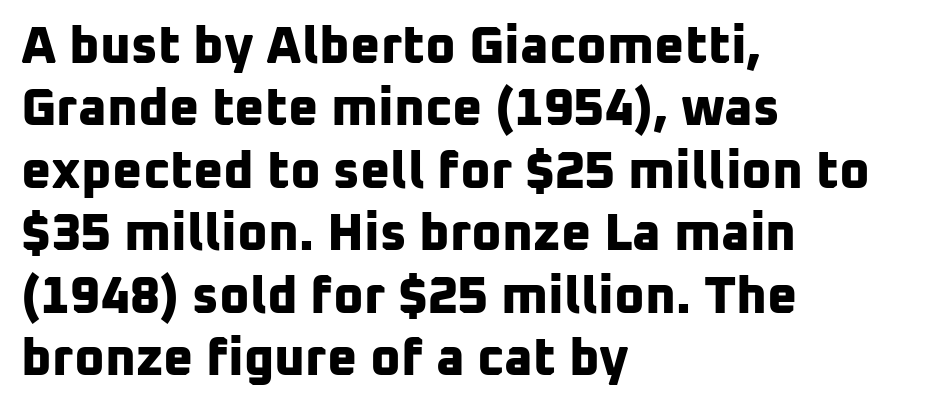
{"serif": "no", "bold": "yes", "weight": "bold", "width": "normal", "stroke_contrast": "low", "x_height": "medium", "monospaced": "no", "underline": "no", "align": "left", "line_spacing_ratio": 1.2, "letter_spacing": "normal", "letter_spacing_em": 0.0, "glyph_px": 52}
